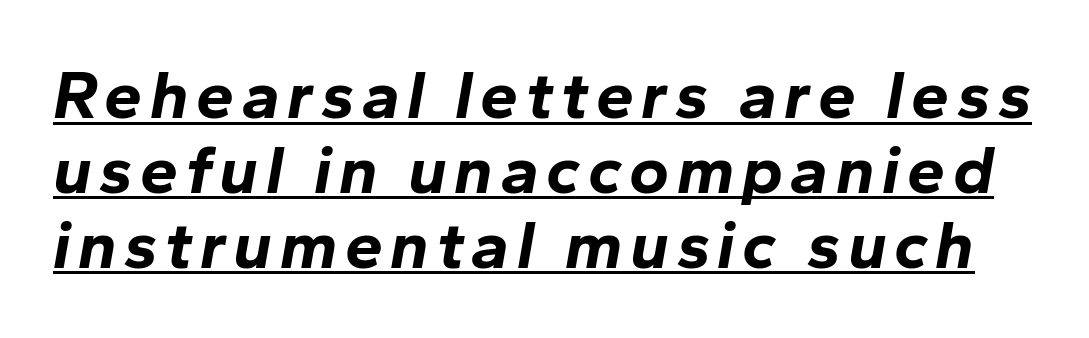
{"italic": "yes", "lean": "right", "slant_degrees": 10, "bold": "yes", "weight": "bold", "width": "normal", "stroke_contrast": "low", "x_height": "medium", "monospaced": "no", "underline": "yes", "line_spacing": "tight", "line_spacing_ratio": 1.1, "glyph_px": 68}
